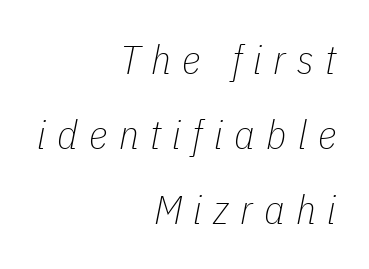
Q: Is the text bold? A: No.
Q: Is the text italic (slanted)? A: Yes, it leans right by about 11 degrees.
Q: Is the text underlined? A: No.
Q: How is the paragraph aligned? A: Right-aligned.
Q: Is the spacing between letters normal or unusually wide? A: Unusually wide.
Q: Width (condensed, normal, or wide)? A: Condensed.
Q: Stroke contrast? A: Low.
Q: x-height? A: Medium.
Q: Monospaced? A: No.
